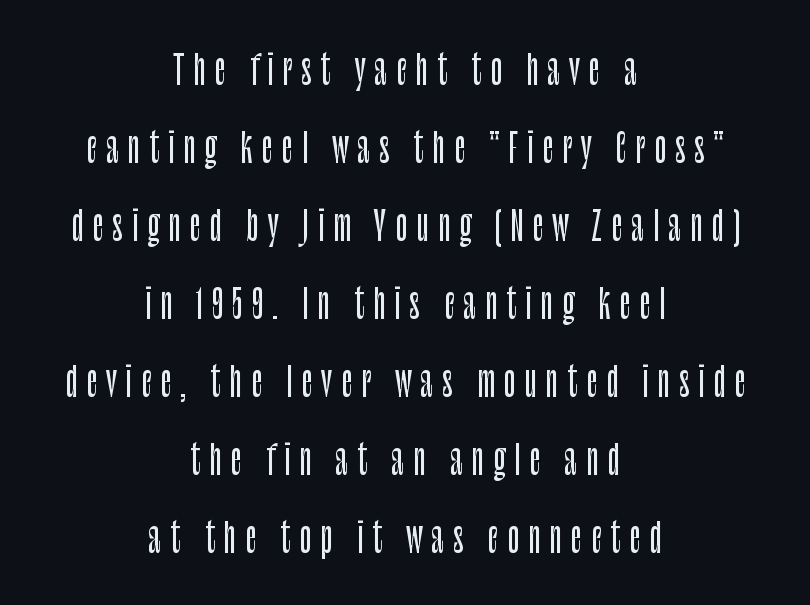
Q: Is the text italic (slanted)? A: No, it is upright.
Q: Is the typeface a serif or a sans-serif typeface? A: Sans-serif.
Q: Is the text underlined? A: No.
Q: How is the paragraph aligned? A: Centered.
Q: Is the spacing between letters normal or unusually wide? A: Unusually wide.
Q: Is the spacing between lines tight, normal or loose? A: Loose.
Q: Width (condensed, normal, or wide)? A: Condensed.
Q: Stroke contrast? A: Low.
Q: x-height? A: Large.
Q: Monospaced? A: No.
